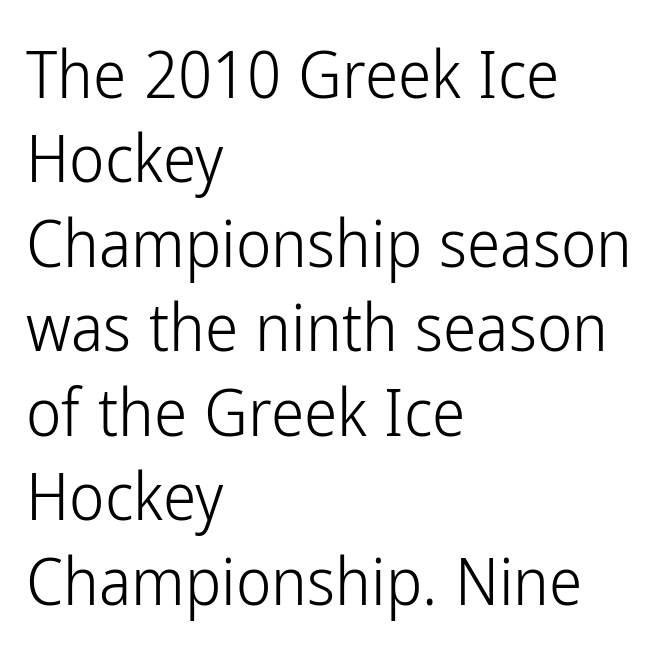
The font sits on the lighter half of the weight spectrum, regular included. This is sans-serif lettering, the kind often seen on screens and signage. Do the characters align in a grid? No, the font is proportional. Horizontal alignment here is leftward, the default for most running prose. Style check: upright. You could call the tracking neutral — neither tight nor loose.
